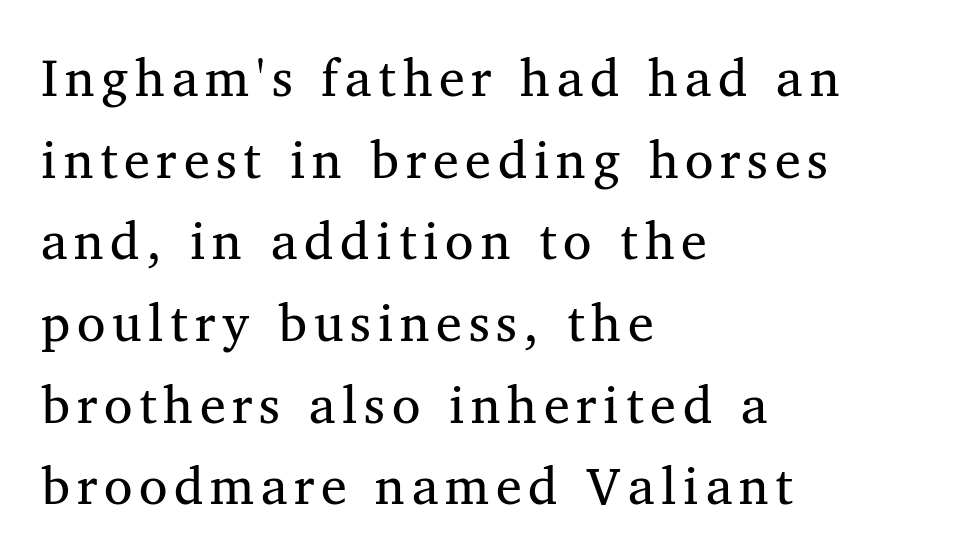
A typesetter would call this leading conventional body-copy spacing. Stem width sits at or under what a default text font uses. Examine the stroke ends and you'll spot serifs. The space beneath each line is pristine and unruled.
